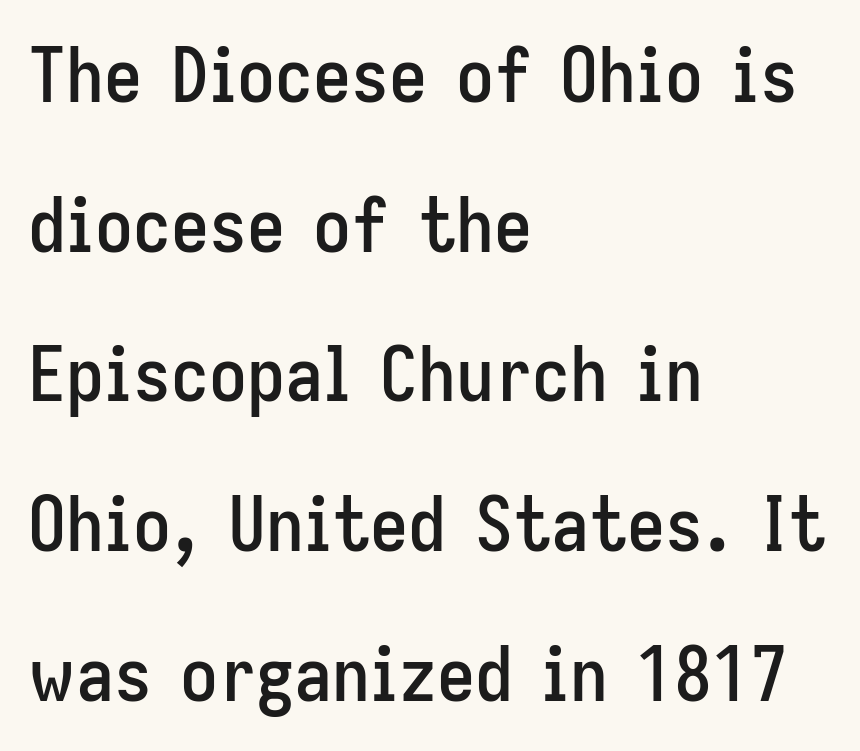
{"serif": "no", "italic": "no", "width": "condensed", "stroke_contrast": "low", "x_height": "medium", "monospaced": "no", "underline": "no", "align": "left", "line_spacing": "loose", "line_spacing_ratio": 1.97, "letter_spacing": "normal", "letter_spacing_em": 0.0, "glyph_px": 76}
